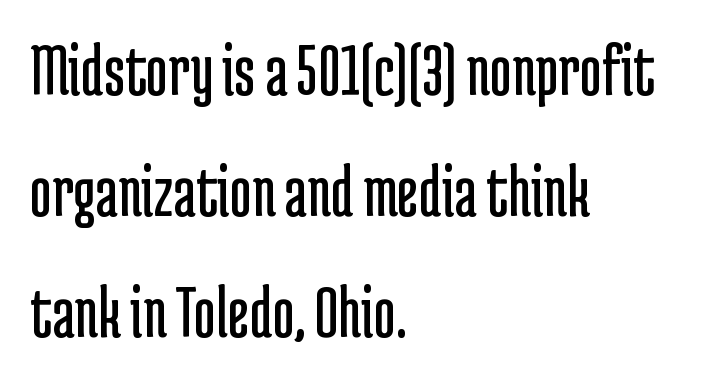
The image shows 76 px regular-weight, condensed sans-serif type, upright; set left-aligned, normal line spacing (1.59x), normal letter spacing, not underlined; low stroke contrast and a medium x-height.
